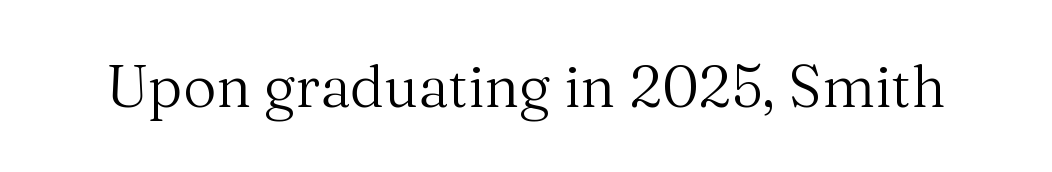
In terms of letterspacing, this is plain default setting. Stroke terminals: seriffed. Quick note: underline off. Italic? Not at all — the glyphs are vertical. Proportional: the letters do not fall into vertical columns. Counters stay open thanks to moderate or lighter strokes.
